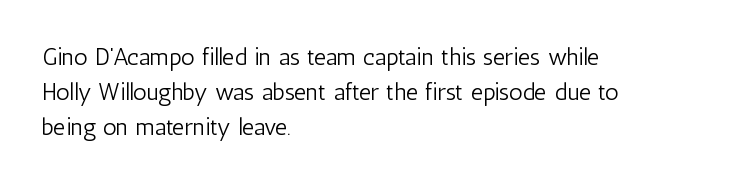
No word sits above an underline. This is the regular roman posture of the typeface. The lines in this sample share a left origin and differ only in where they stop. Successive baselines arrive at the customary interval.
